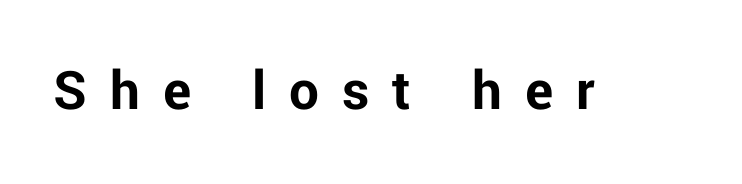
Each letter keeps its own natural width here, so spacing adapts to shape. Check where the strokes stop: nothing finishes them off — pure sans. As a designer I'd log this as weight 700, bold. Ascenders rise straight up at ninety degrees.
